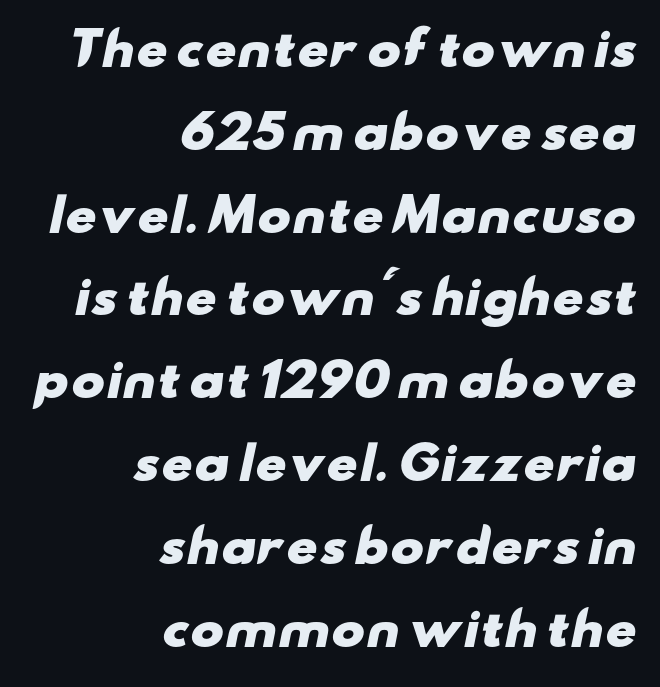
Q: Is the text bold? A: Yes.
Q: Is the typeface a serif or a sans-serif typeface? A: Sans-serif.
Q: Is the text underlined? A: No.
Q: How is the paragraph aligned? A: Right-aligned.
Q: Is the spacing between letters normal or unusually wide? A: Normal.
Q: Width (condensed, normal, or wide)? A: Wide.
Q: Stroke contrast? A: Low.
Q: x-height? A: Small.
Q: Monospaced? A: No.
